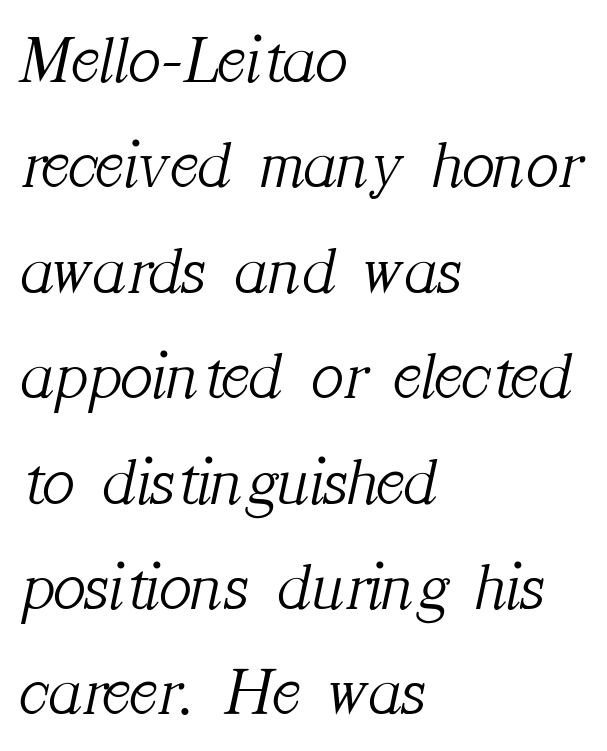
Compared with typical body copy, the letter spacing here is the same. Quick note: italic. Note: serifs present on the glyphs. Students, observe: this is what conventionally led text looks like. The cut favours lightness, reaching ordinary text weight at its darkest. Here the designer chose a conventional face with non-uniform glyph widths.
